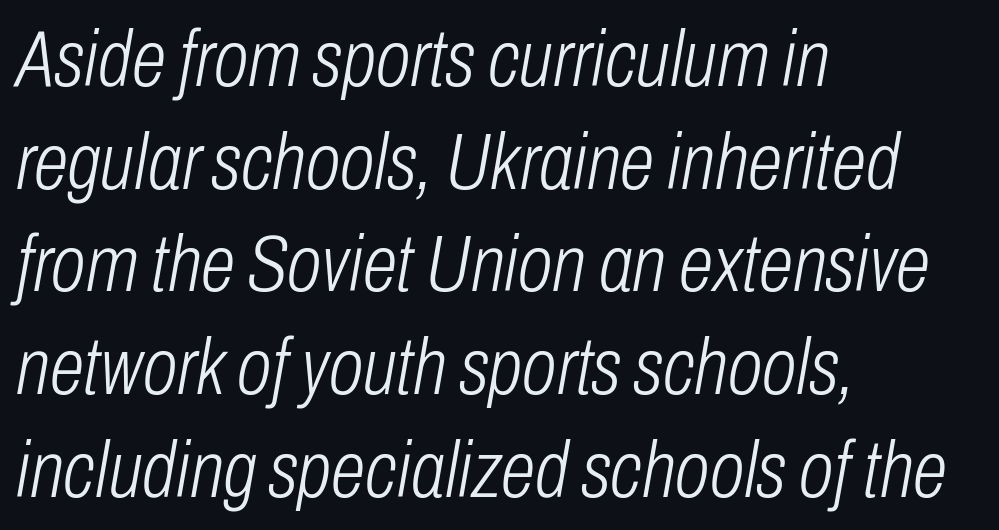
Q: Is the text bold? A: No.
Q: Is the text italic (slanted)? A: Yes, it leans right by about 10 degrees.
Q: Is the text underlined? A: No.
Q: How is the paragraph aligned? A: Left-aligned.
Q: Is the spacing between letters normal or unusually wide? A: Normal.
Q: Is the spacing between lines tight, normal or loose? A: Normal.
Q: Width (condensed, normal, or wide)? A: Condensed.
Q: Stroke contrast? A: Low.
Q: x-height? A: Medium.
Q: Monospaced? A: No.
